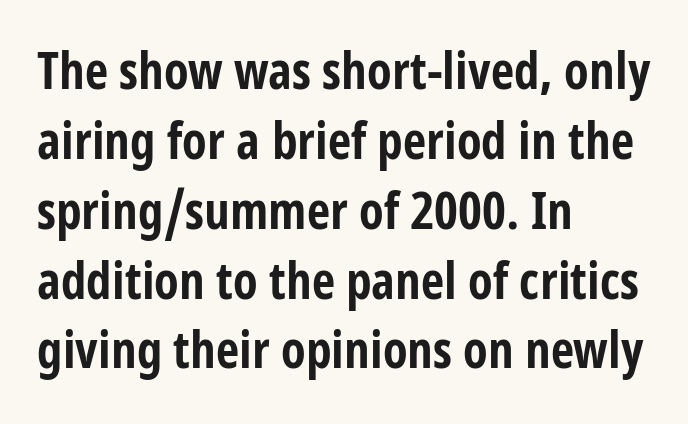
Q: Is the text bold? A: Yes.
Q: Is the text italic (slanted)? A: No, it is upright.
Q: Is the typeface a serif or a sans-serif typeface? A: Sans-serif.
Q: Is the text underlined? A: No.
Q: How is the paragraph aligned? A: Left-aligned.
Q: Is the spacing between letters normal or unusually wide? A: Normal.
Q: Is the spacing between lines tight, normal or loose? A: Normal.
Q: Width (condensed, normal, or wide)? A: Condensed.
Q: Stroke contrast? A: Low.
Q: x-height? A: Large.
Q: Monospaced? A: No.
